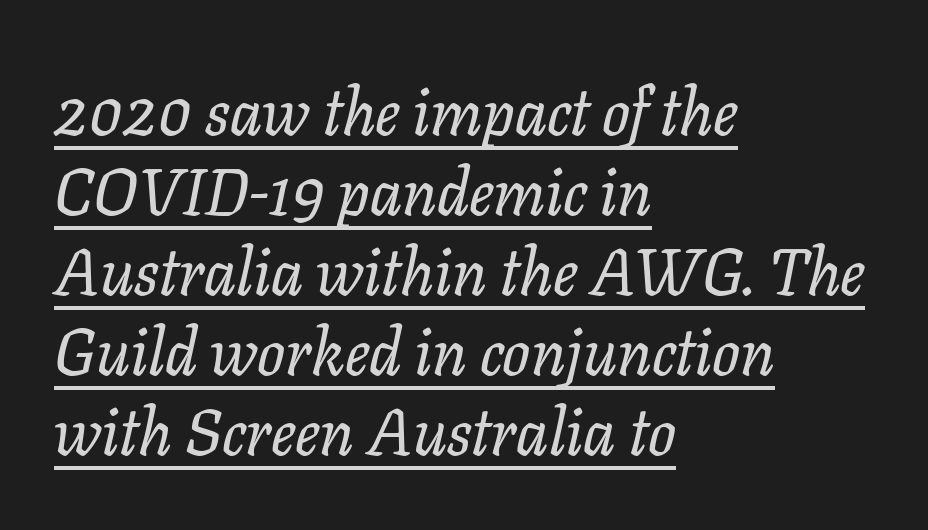
{"serif": "yes", "italic": "yes", "lean": "right", "slant_degrees": 11, "width": "normal", "stroke_contrast": "low", "x_height": "medium", "monospaced": "no", "underline": "yes", "align": "left", "line_spacing_ratio": 1.23, "letter_spacing": "normal", "letter_spacing_em": 0.0, "glyph_px": 65}
